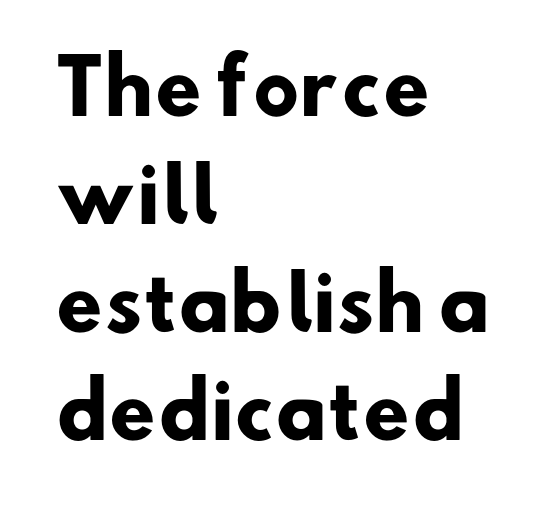
{"serif": "no", "bold": "yes", "weight": "heavy", "width": "normal", "stroke_contrast": "low", "x_height": "small", "monospaced": "no", "underline": "no", "align": "left", "line_spacing": "normal", "line_spacing_ratio": 1.46, "letter_spacing": "normal", "letter_spacing_em": 0.0, "glyph_px": 74}
